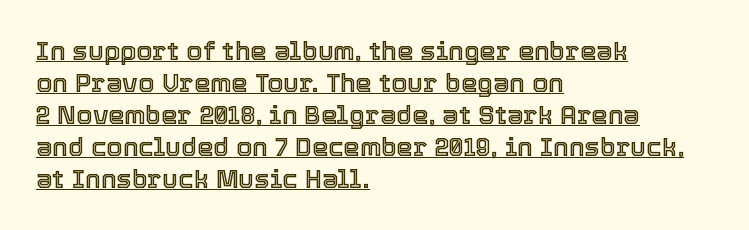
Quick note: not italic, upright. Tracking value appears to be zero — textbook default spacing. The typesetter chose a ragged-right arrangement here. Underlining? Definitely there.
